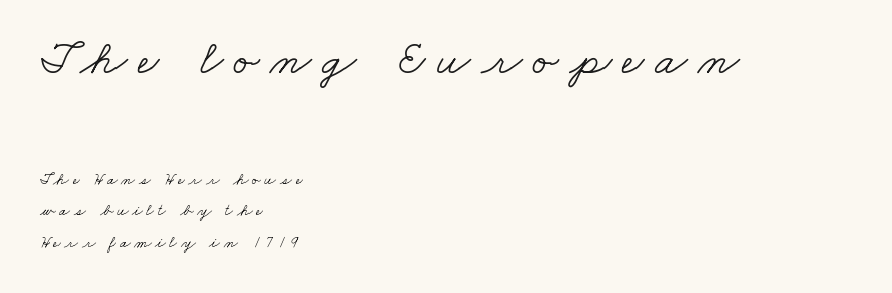
{"serif": "yes", "bold": "no", "weight": "light", "width": "wide", "stroke_contrast": "low", "x_height": "small", "monospaced": "no", "underline": "no", "align": "left", "line_spacing": "loose", "line_spacing_ratio": 1.97, "letter_spacing": "wide", "letter_spacing_em": 0.22, "larger_block": "first", "size_ratio": 3.0, "glyph_px": 48}
